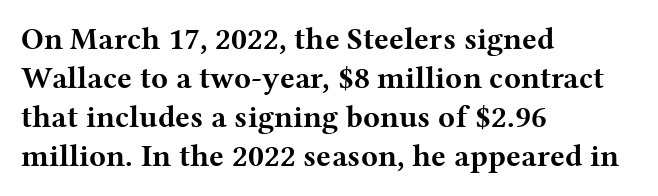
The letters sit at their default tracking, neither squeezed nor spread. Notice how the stems are strictly vertical — no italics here. The compositor pushed each line to the left boundary. Letters rest on an invisible, unmarked baseline.
